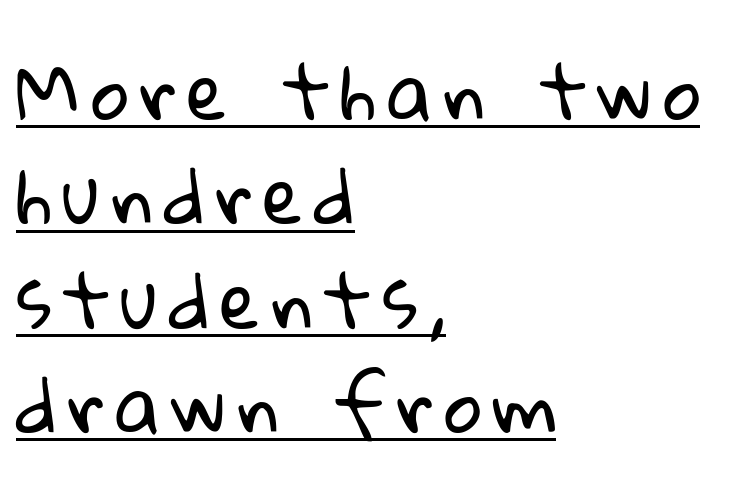
A light-to-regular cut is what we see here. Notice how the passage keeps a crisp vertical edge on the left only. Is there an underline? Yes — a line sits under the letters. Observe the absence of serifs on each vertical stroke in this sample. The face used here is proportionally spaced, like ordinary book or web type.
